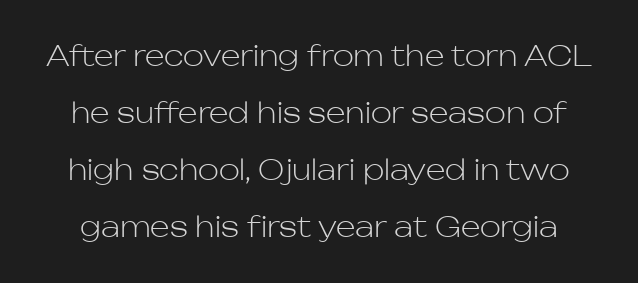
Q: Is the text bold? A: No.
Q: Is the text italic (slanted)? A: No, it is upright.
Q: Is the typeface a serif or a sans-serif typeface? A: Sans-serif.
Q: Is the text underlined? A: No.
Q: Is the spacing between letters normal or unusually wide? A: Normal.
Q: Is the spacing between lines tight, normal or loose? A: Loose.
Q: Width (condensed, normal, or wide)? A: Normal.
Q: Stroke contrast? A: Low.
Q: x-height? A: Medium.
Q: Monospaced? A: No.
